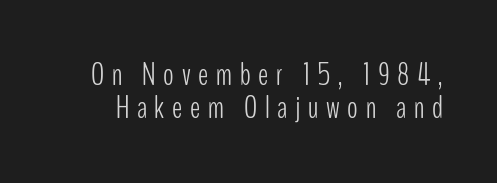
{"serif": "no", "italic": "no", "bold": "no", "weight": "light", "width": "condensed", "stroke_contrast": "low", "x_height": "medium", "monospaced": "no", "underline": "no", "line_spacing": "tight", "line_spacing_ratio": 1.06, "letter_spacing": "wide", "letter_spacing_em": 0.25, "glyph_px": 31}
